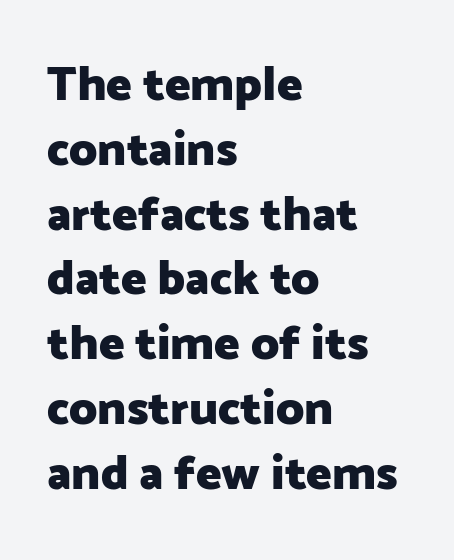
The image shows 48 px heavy sans-serif type, upright; set left-aligned, normal line spacing (1.35x), normal letter spacing, not underlined; low stroke contrast and a medium x-height.
